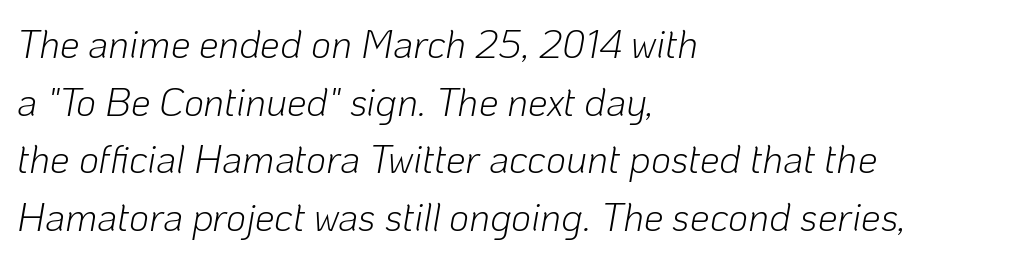
The image shows 39 px light type, italic (leaning right); set left-aligned, normal line spacing (1.48x), normal letter spacing, not underlined; low stroke contrast and a medium x-height.
